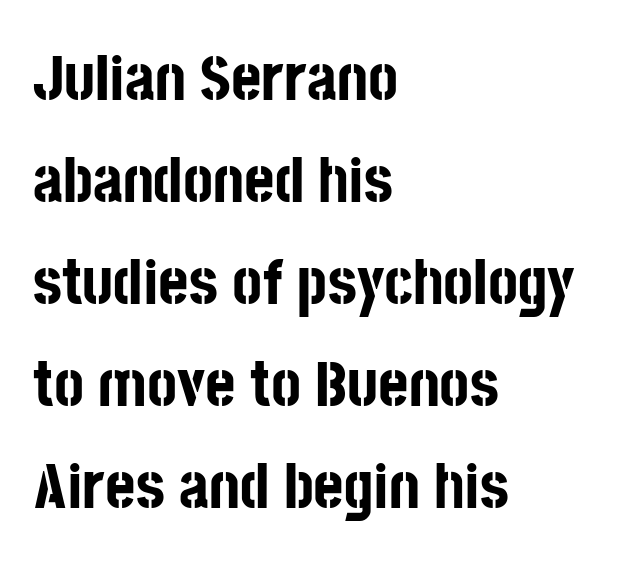
The string is rendered with underlining switched off. Every row of glyphs begins at an identical x-position on the left. A typesetter would label this face a sans. Students, this is bold: see how much ink each stroke carries.
